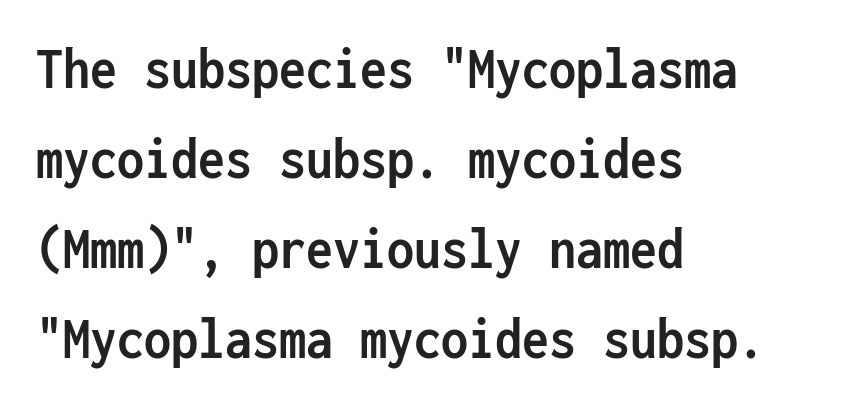
The image shows 60 px semibold, condensed sans-serif type, upright, monospaced; set left-aligned, normal line spacing (1.5x), normal letter spacing, not underlined; low stroke contrast and a medium x-height.
